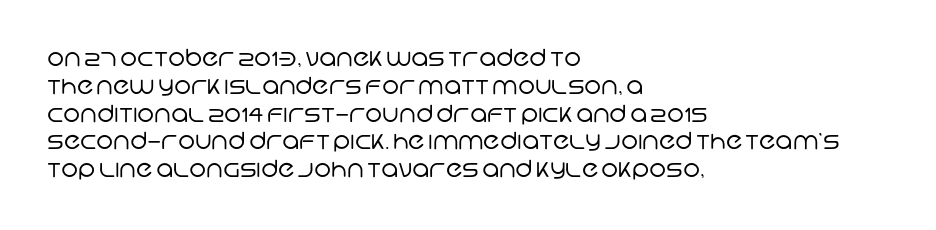
{"bold": "no", "underline": "no", "align": "left", "line_spacing_ratio": 1.21, "letter_spacing": "normal", "letter_spacing_em": 0.0, "glyph_px": 23}
